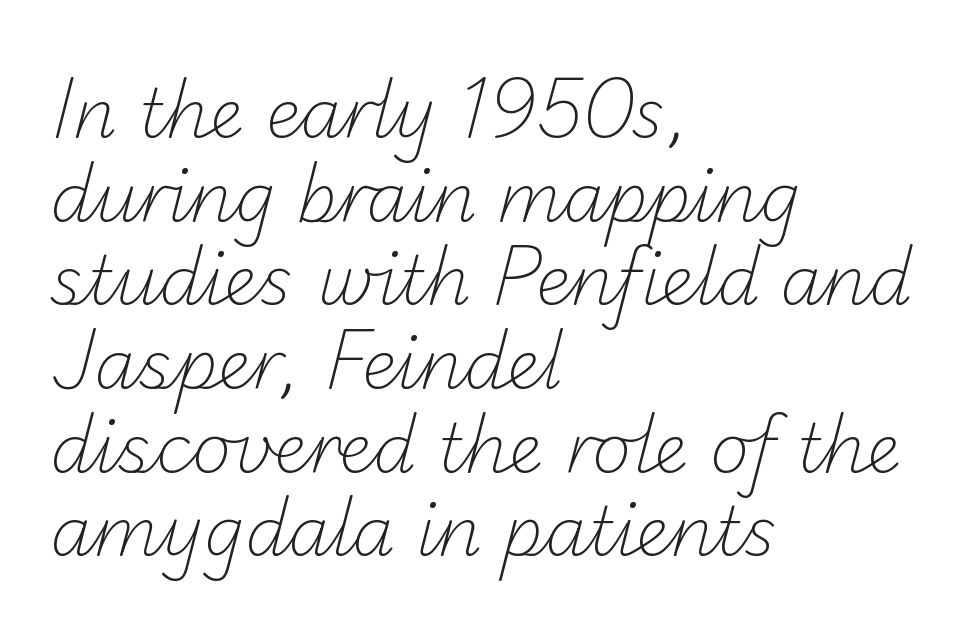
{"serif": "no", "bold": "no", "weight": "light", "width": "normal", "stroke_contrast": "low", "x_height": "small", "monospaced": "no", "underline": "no", "align": "left", "line_spacing_ratio": 1.23, "letter_spacing": "normal", "letter_spacing_em": 0.0, "glyph_px": 68}
